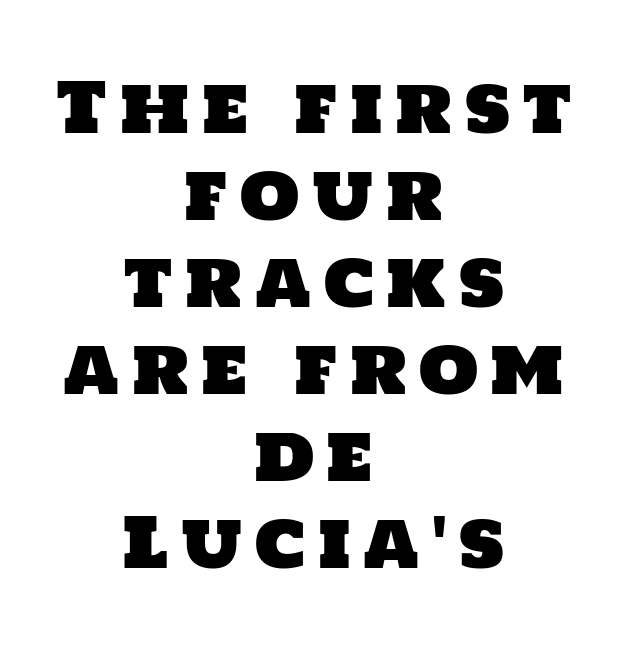
Q: Is the typeface a serif or a sans-serif typeface? A: Sans-serif.
Q: Is the text underlined? A: No.
Q: How is the paragraph aligned? A: Centered.
Q: Is the spacing between lines tight, normal or loose? A: Normal.
Q: Width (condensed, normal, or wide)? A: Normal.
Q: Stroke contrast? A: Low.
Q: x-height? A: Large.
Q: Monospaced? A: No.
